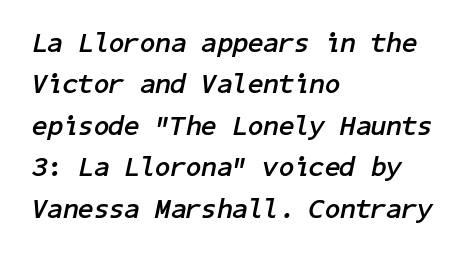
The axis of the letterforms is tilted away from vertical. The gaps between neighbouring characters are ordinary and unremarkable. The foot of each line stays bare and open. These words are printed bold, with thick strokes throughout. Notice how descenders clear the ascenders below comfortably — that's standard leading. Horizontally, the lines are justified to the leading edge only.
